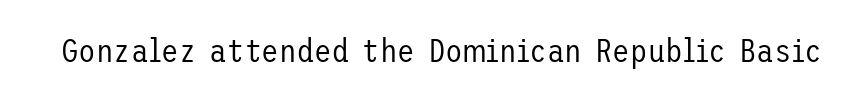
The image shows 32 px regular-weight sans-serif type, upright; set normal letter spacing, not underlined; low stroke contrast and a medium x-height.
